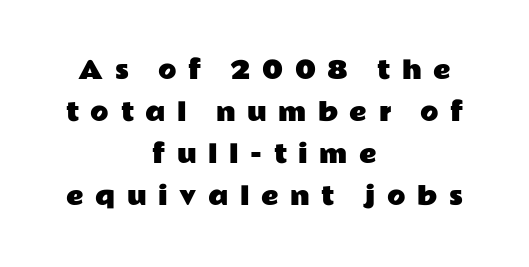
The image shows 24 px text type, upright; set centered, line spacing 1.75x, unusually wide letter spacing (+0.48 em), not underlined.
